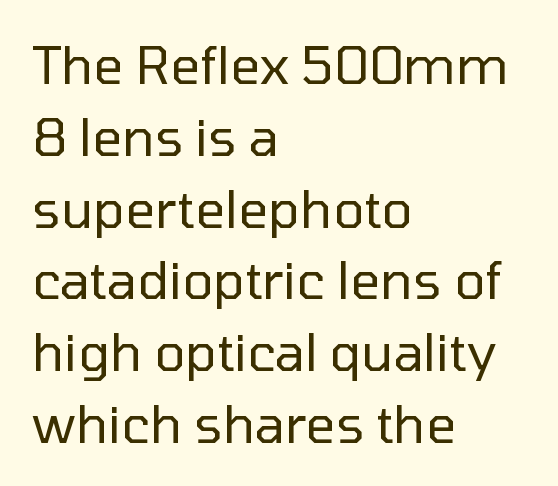
Q: Is the text bold? A: No.
Q: Is the text italic (slanted)? A: No, it is upright.
Q: Is the typeface a serif or a sans-serif typeface? A: Sans-serif.
Q: Is the text underlined? A: No.
Q: How is the paragraph aligned? A: Left-aligned.
Q: Is the spacing between letters normal or unusually wide? A: Normal.
Q: Is the spacing between lines tight, normal or loose? A: Normal.
Q: Width (condensed, normal, or wide)? A: Normal.
Q: Stroke contrast? A: Low.
Q: x-height? A: Medium.
Q: Monospaced? A: No.
